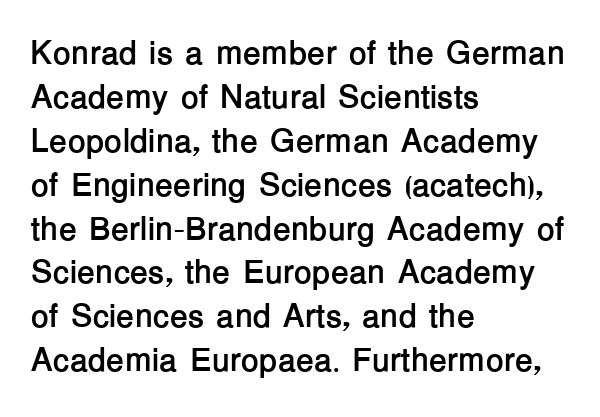
Standard letterfit; no display-style spreading of the glyphs. Serif or sans? Sans — the stroke terminals are bare. Posture: straight, roman, zero tilt. Is the type bold? Yes — the strokes are clearly thick and heavy. Typeset ragged right — the left edge is the straight one. Character widths vary here, with narrow letters taking less room than wide ones.
